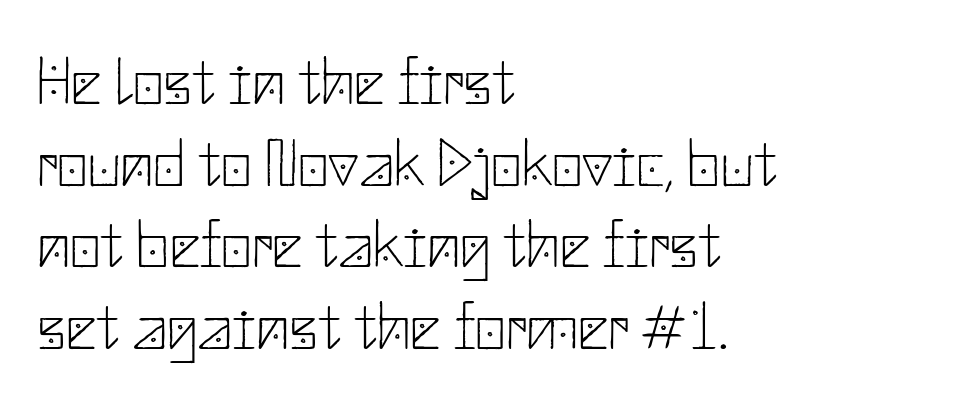
The image shows 67 px thin sans-serif type, upright; set left-aligned, line spacing 1.22x, normal letter spacing, not underlined; low stroke contrast and a small x-height.
